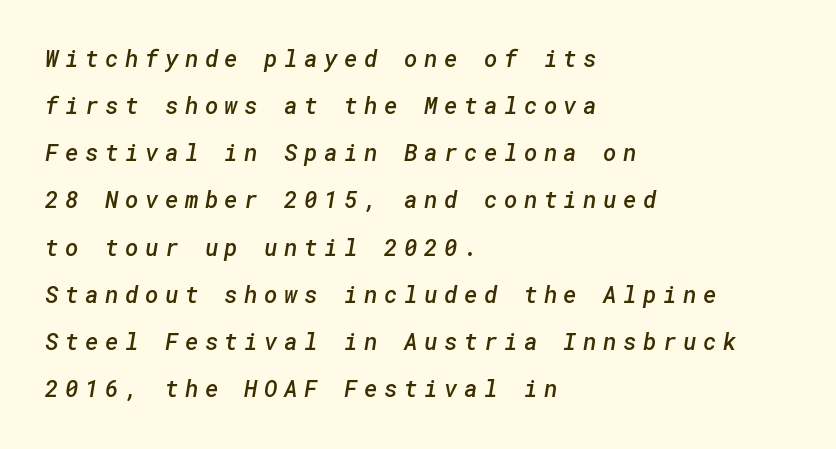
The image shows 23 px text type; set left-aligned, loose line spacing (2.05x), unusually wide letter spacing (+0.28 em), not underlined.
